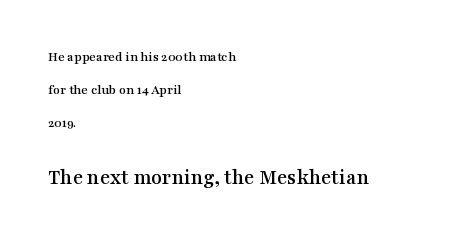
The image shows 22 px text type, upright; set left-aligned, loose line spacing (2.34x), normal letter spacing, not underlined; the second (bottom) block is 1.57x larger.
